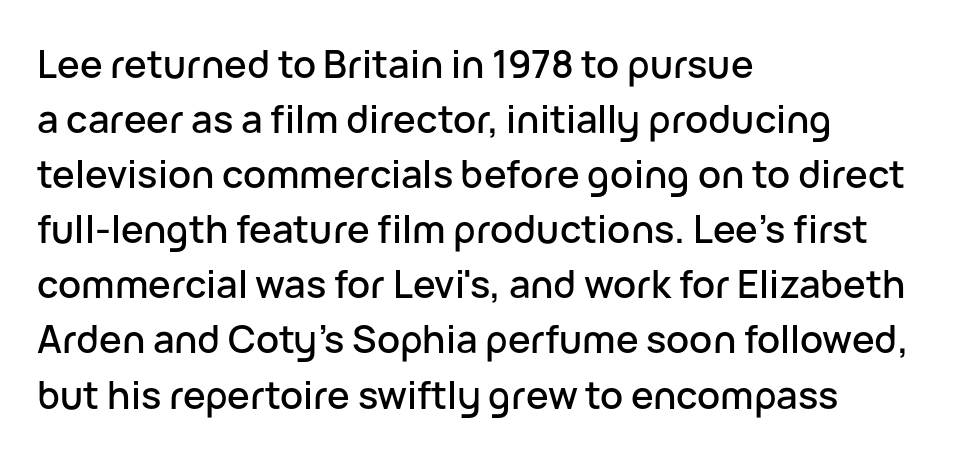
Q: Is the text italic (slanted)? A: No, it is upright.
Q: Is the typeface a serif or a sans-serif typeface? A: Sans-serif.
Q: Is the text underlined? A: No.
Q: How is the paragraph aligned? A: Left-aligned.
Q: Is the spacing between letters normal or unusually wide? A: Normal.
Q: Is the spacing between lines tight, normal or loose? A: Normal.
Q: Width (condensed, normal, or wide)? A: Normal.
Q: Stroke contrast? A: Low.
Q: x-height? A: Medium.
Q: Monospaced? A: No.
